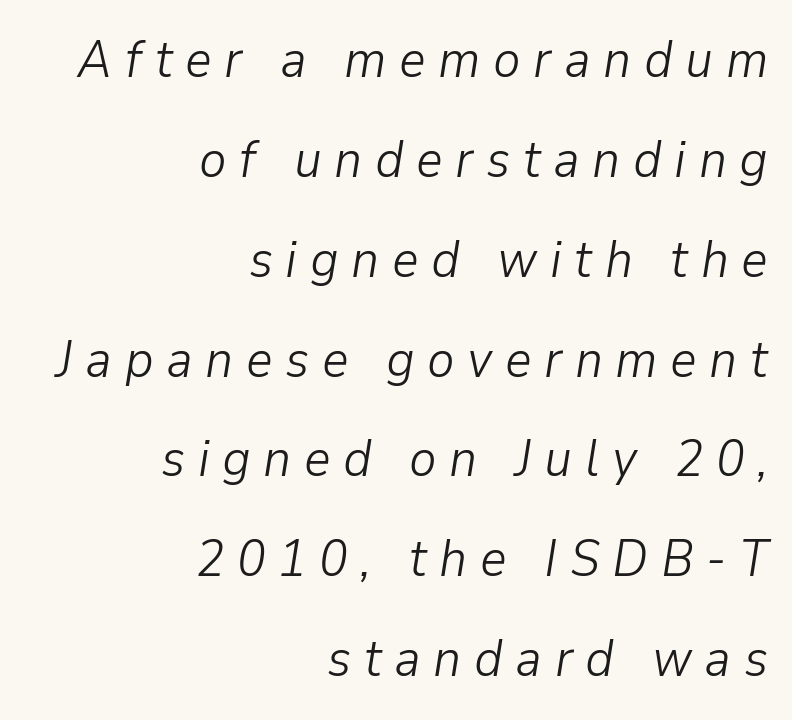
Q: Is the text bold? A: No.
Q: Is the text italic (slanted)? A: Yes, it leans right by about 9 degrees.
Q: Is the text underlined? A: No.
Q: How is the paragraph aligned? A: Right-aligned.
Q: Is the spacing between letters normal or unusually wide? A: Unusually wide.
Q: Is the spacing between lines tight, normal or loose? A: Loose.
Q: Width (condensed, normal, or wide)? A: Normal.
Q: Stroke contrast? A: Low.
Q: x-height? A: Medium.
Q: Monospaced? A: No.
